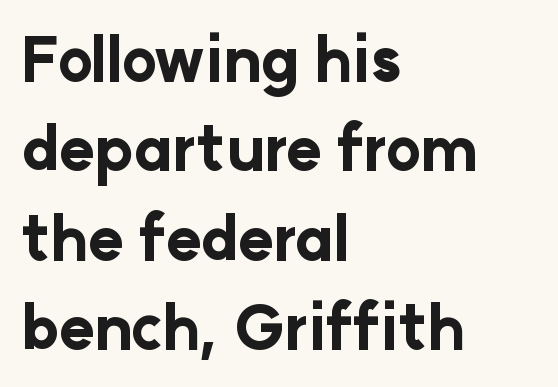
{"serif": "no", "italic": "no", "bold": "yes", "weight": "bold", "width": "normal", "stroke_contrast": "low", "x_height": "medium", "monospaced": "no", "underline": "no", "align": "left", "line_spacing": "normal", "line_spacing_ratio": 1.49, "letter_spacing": "normal", "letter_spacing_em": 0.0, "glyph_px": 60}
